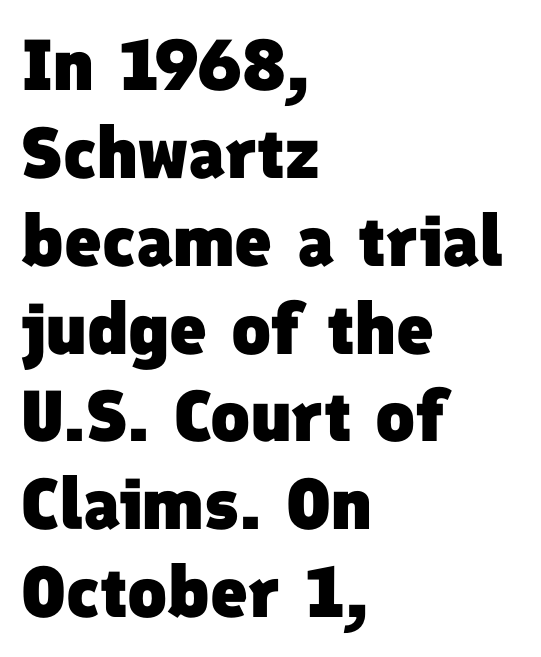
{"serif": "no", "bold": "yes", "weight": "heavy", "width": "normal", "stroke_contrast": "low", "x_height": "medium", "monospaced": "no", "underline": "no", "align": "left", "line_spacing_ratio": 1.22, "letter_spacing": "normal", "letter_spacing_em": 0.0, "glyph_px": 72}
